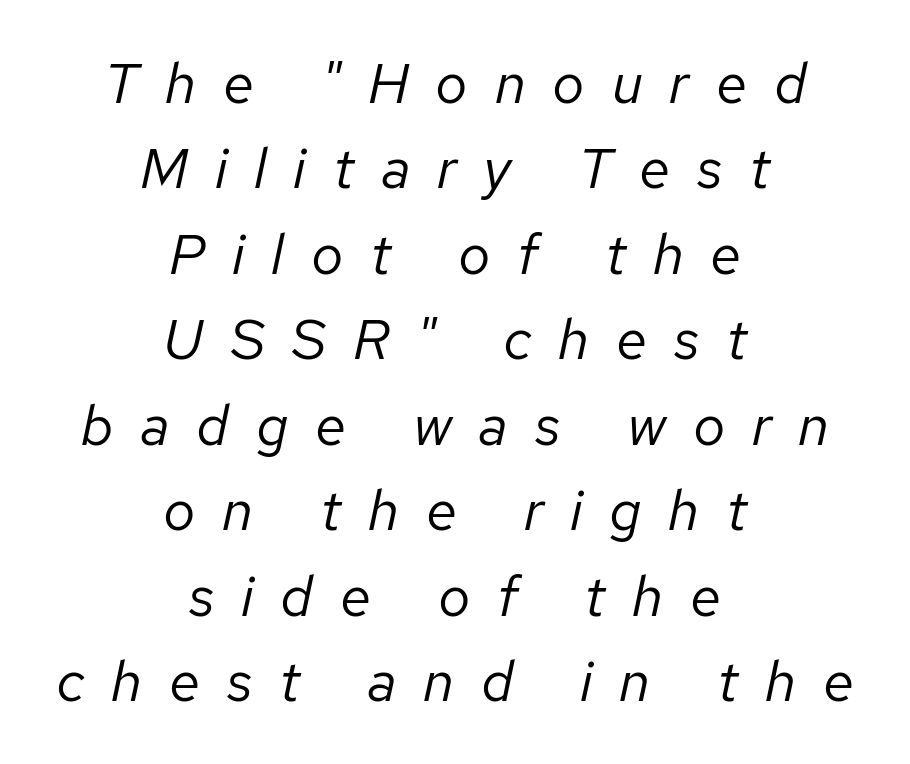
{"italic": "yes", "lean": "right", "slant_degrees": 12, "bold": "no", "weight": "regular", "width": "normal", "stroke_contrast": "low", "x_height": "medium", "monospaced": "no", "underline": "no", "align": "center", "line_spacing": "normal", "line_spacing_ratio": 1.5, "letter_spacing": "wide", "letter_spacing_em": 0.47, "glyph_px": 57}
